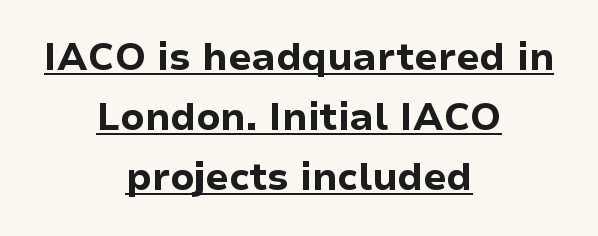
Q: Is the text bold? A: Yes.
Q: Is the text italic (slanted)? A: No, it is upright.
Q: Is the typeface a serif or a sans-serif typeface? A: Sans-serif.
Q: Is the text underlined? A: Yes.
Q: How is the paragraph aligned? A: Centered.
Q: Is the spacing between letters normal or unusually wide? A: Normal.
Q: Is the spacing between lines tight, normal or loose? A: Normal.
Q: Width (condensed, normal, or wide)? A: Normal.
Q: Stroke contrast? A: Low.
Q: x-height? A: Medium.
Q: Monospaced? A: No.
